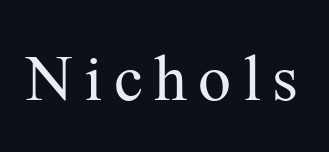
Q: Is the text bold? A: No.
Q: Is the text italic (slanted)? A: No, it is upright.
Q: Is the typeface a serif or a sans-serif typeface? A: Serif.
Q: Is the text underlined? A: No.
Q: Width (condensed, normal, or wide)? A: Normal.
Q: Stroke contrast? A: Medium.
Q: x-height? A: Medium.
Q: Monospaced? A: No.
